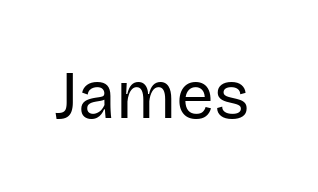
How are the letters spaced? Ordinarily, with no added tracking. The glyphs in this specimen are sans serif. The axis of the letterforms is exactly vertical. This is not heavy type; no bold has been used.
